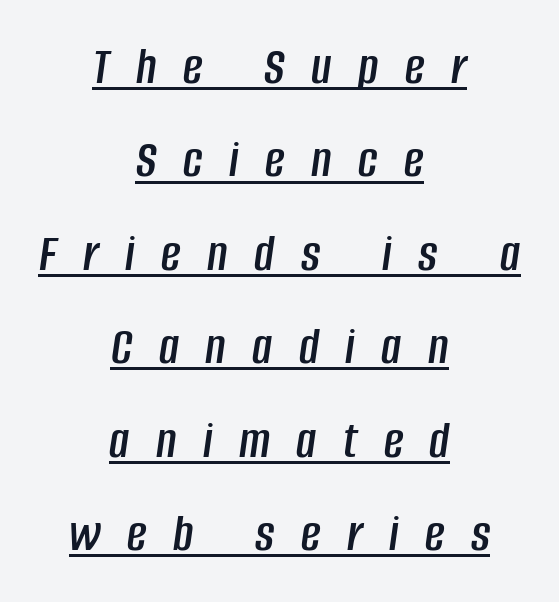
If you folded the block vertically in half, each line would mirror itself in length. A typesetter would call this proportional, since set widths differ per character. Is the letter spacing exaggerated? Yes — the characters are pushed far apart. The face used here appears with an underline applied. Characters are canted at an angle relative to the baseline's perpendicular.
